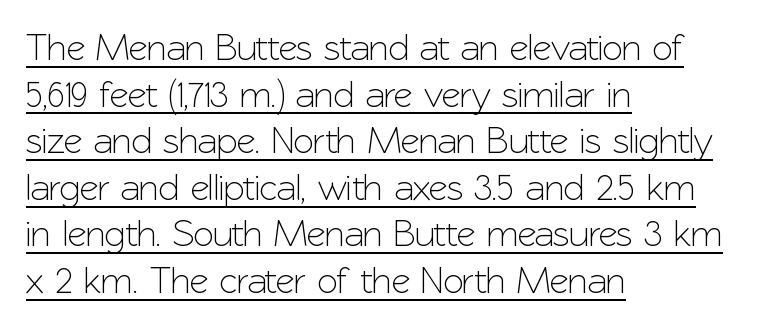
The image shows 37 px sans-serif type, upright; set left-aligned, normal line spacing (1.26x), normal letter spacing, underlined; low stroke contrast and a medium x-height.
